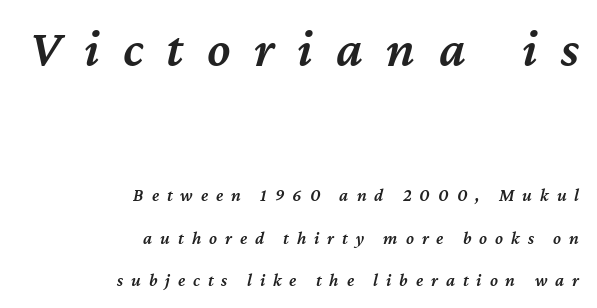
Q: Is the text bold? A: Semi-bold.
Q: Is the text italic (slanted)? A: Yes, it leans right by about 12 degrees.
Q: Is the text underlined? A: No.
Q: How is the paragraph aligned? A: Right-aligned.
Q: Is the spacing between letters normal or unusually wide? A: Unusually wide.
Q: Is the spacing between lines tight, normal or loose? A: Loose.
Q: Which block of text is set in a larger size, the first (top) or the second (bottom)? A: The first (top) one.
Q: Width (condensed, normal, or wide)? A: Normal.
Q: Stroke contrast? A: Medium.
Q: x-height? A: Medium.
Q: Monospaced? A: No.
